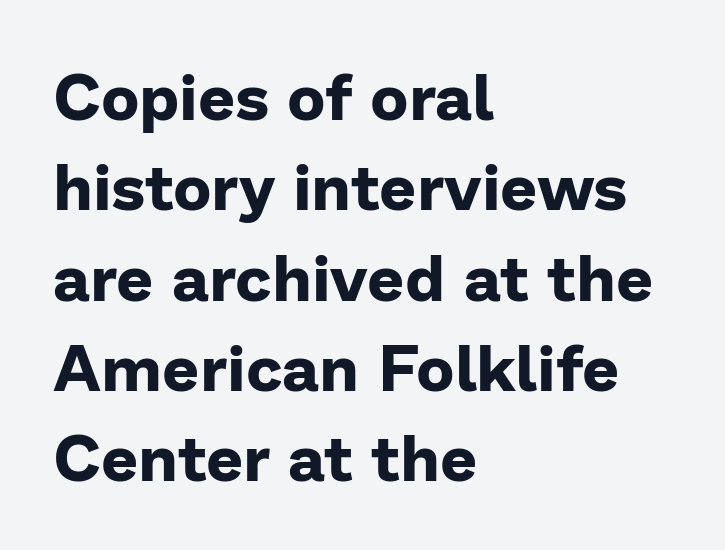
The image shows 65 px bold sans-serif type, upright; set left-aligned, normal line spacing (1.39x), normal letter spacing, not underlined; low stroke contrast and a medium x-height.
